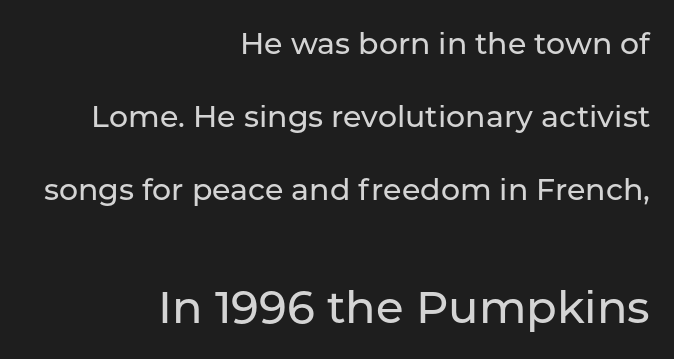
Q: Is the text italic (slanted)? A: No, it is upright.
Q: Is the typeface a serif or a sans-serif typeface? A: Sans-serif.
Q: Is the text underlined? A: No.
Q: How is the paragraph aligned? A: Right-aligned.
Q: Is the spacing between letters normal or unusually wide? A: Normal.
Q: Is the spacing between lines tight, normal or loose? A: Loose.
Q: Which block of text is set in a larger size, the first (top) or the second (bottom)? A: The second (bottom) one.
Q: Width (condensed, normal, or wide)? A: Normal.
Q: Stroke contrast? A: Low.
Q: x-height? A: Medium.
Q: Monospaced? A: No.
